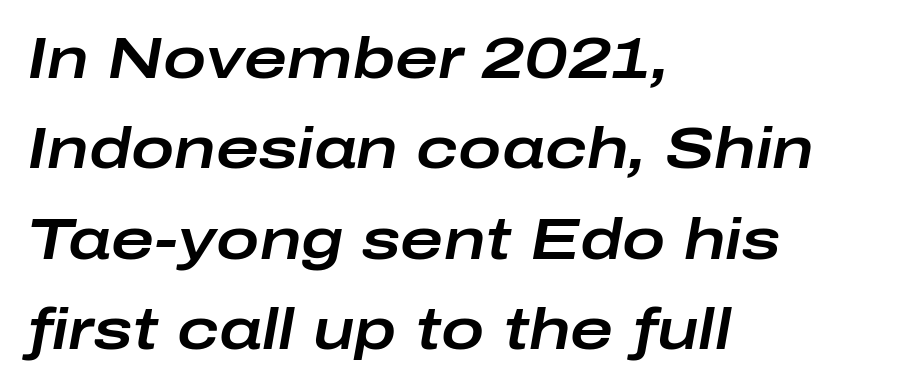
The image shows 58 px wide type, italic (leaning right); set left-aligned, normal line spacing (1.56x), normal letter spacing, not underlined; low stroke contrast and a medium x-height.
